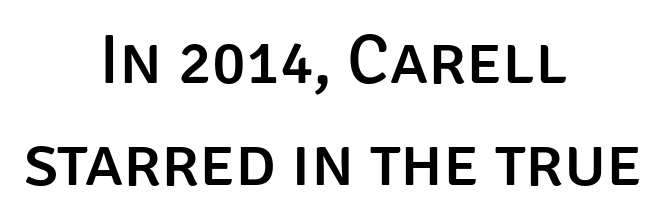
{"serif": "no", "italic": "no", "width": "normal", "stroke_contrast": "low", "x_height": "large", "monospaced": "no", "underline": "no", "align": "center", "line_spacing": "normal", "line_spacing_ratio": 1.46, "letter_spacing": "normal", "letter_spacing_em": 0.0, "glyph_px": 70}
